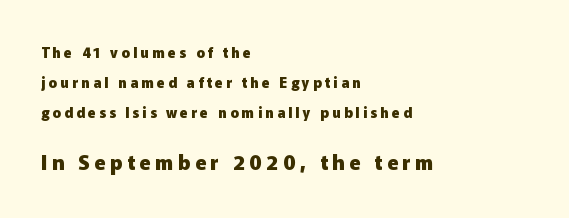
The image shows 20 px bold type, upright; set left-aligned, loose line spacing (2.13x), unusually wide letter spacing (+0.23 em), not underlined; the second (bottom) block is 1.43x larger.
